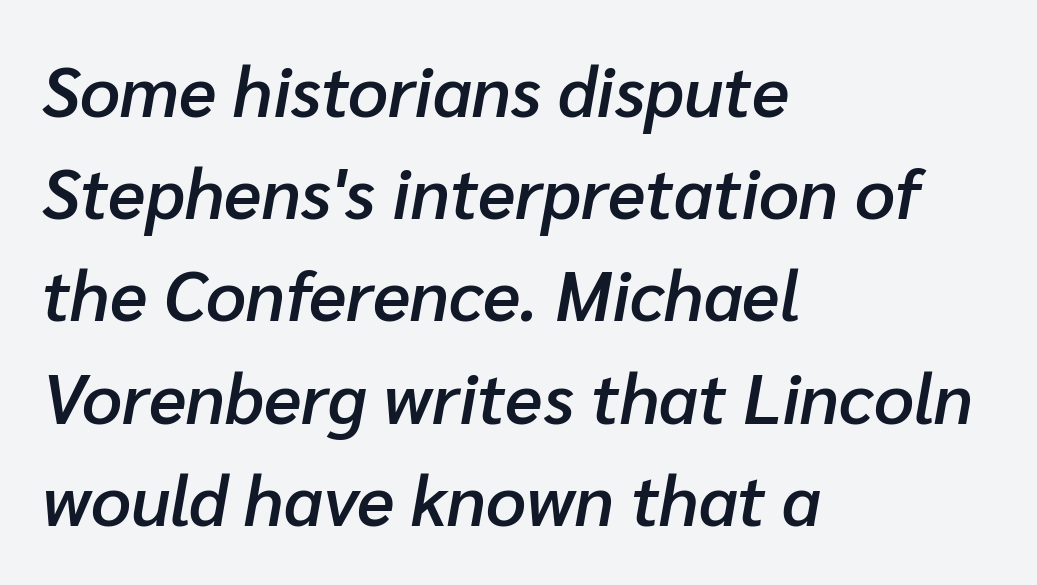
{"italic": "yes", "lean": "right", "slant_degrees": 10, "bold": "semi", "weight": "semibold", "width": "normal", "stroke_contrast": "low", "x_height": "medium", "monospaced": "no", "underline": "no", "align": "left", "line_spacing": "normal", "line_spacing_ratio": 1.46, "letter_spacing": "normal", "letter_spacing_em": 0.0, "glyph_px": 70}
